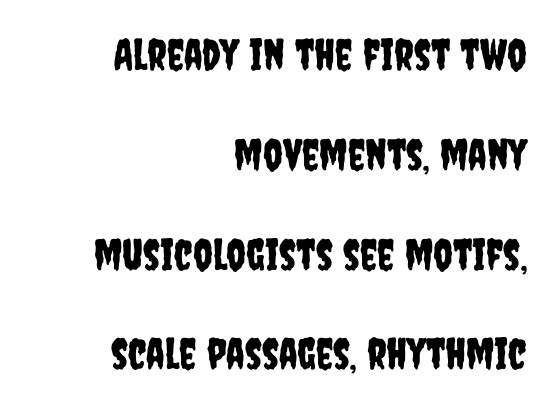
If you drew a line through each stem, it would be perfectly vertical. The passage shown is typed in a proportional face where columns would drift. Regarding serifs, this sample does without them. Line ends are locked; line starts wander. This block would shrink considerably if given ordinary leading; it's expanded now. No word sits above an underline.
